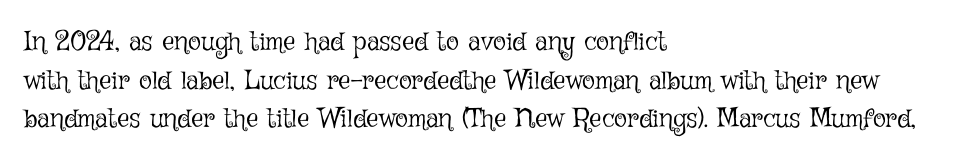
{"italic": "no", "bold": "no", "underline": "no", "align": "left", "line_spacing": "normal", "line_spacing_ratio": 1.43, "letter_spacing": "normal", "letter_spacing_em": 0.0, "glyph_px": 27}
